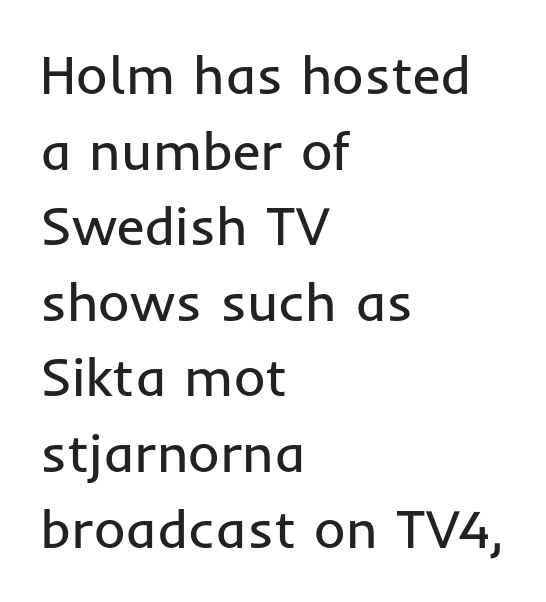
{"serif": "no", "italic": "no", "bold": "no", "weight": "regular", "width": "normal", "stroke_contrast": "low", "x_height": "medium", "monospaced": "no", "underline": "no", "align": "left", "line_spacing": "normal", "line_spacing_ratio": 1.4, "letter_spacing": "normal", "letter_spacing_em": 0.0, "glyph_px": 54}
